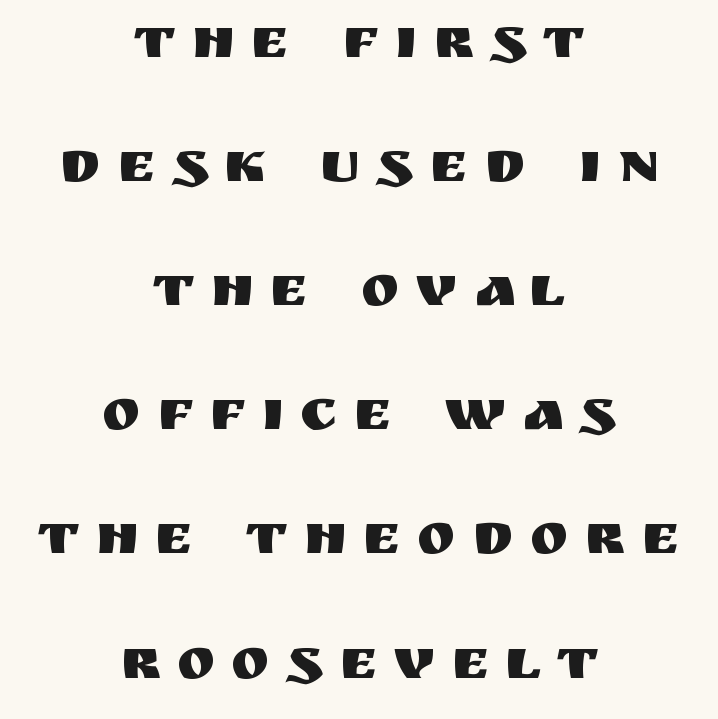
Q: Is the text italic (slanted)? A: No, it is upright.
Q: Is the typeface a serif or a sans-serif typeface? A: Sans-serif.
Q: Is the text underlined? A: No.
Q: How is the paragraph aligned? A: Centered.
Q: Is the spacing between letters normal or unusually wide? A: Unusually wide.
Q: Is the spacing between lines tight, normal or loose? A: Loose.
Q: Width (condensed, normal, or wide)? A: Normal.
Q: Stroke contrast? A: Medium.
Q: x-height? A: Large.
Q: Monospaced? A: No.
